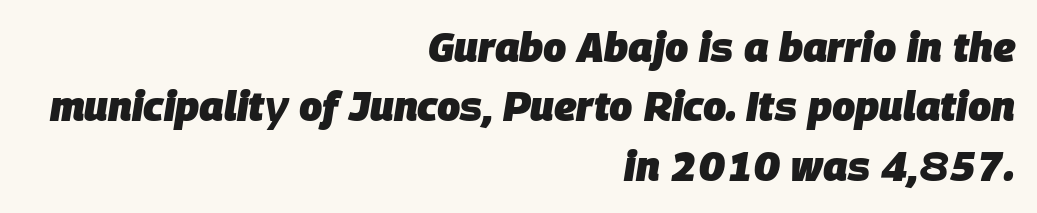
{"italic": "yes", "lean": "right", "slant_degrees": 9, "bold": "yes", "weight": "heavy", "width": "normal", "stroke_contrast": "low", "x_height": "large", "monospaced": "no", "underline": "no", "align": "right", "line_spacing": "normal", "line_spacing_ratio": 1.45, "letter_spacing": "normal", "letter_spacing_em": 0.0, "glyph_px": 41}
